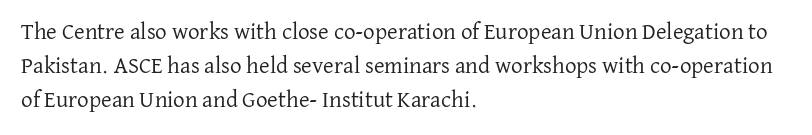
{"italic": "no", "bold": "no", "underline": "no", "align": "left", "line_spacing": "normal", "line_spacing_ratio": 1.48, "letter_spacing": "normal", "letter_spacing_em": 0.0, "glyph_px": 23}
